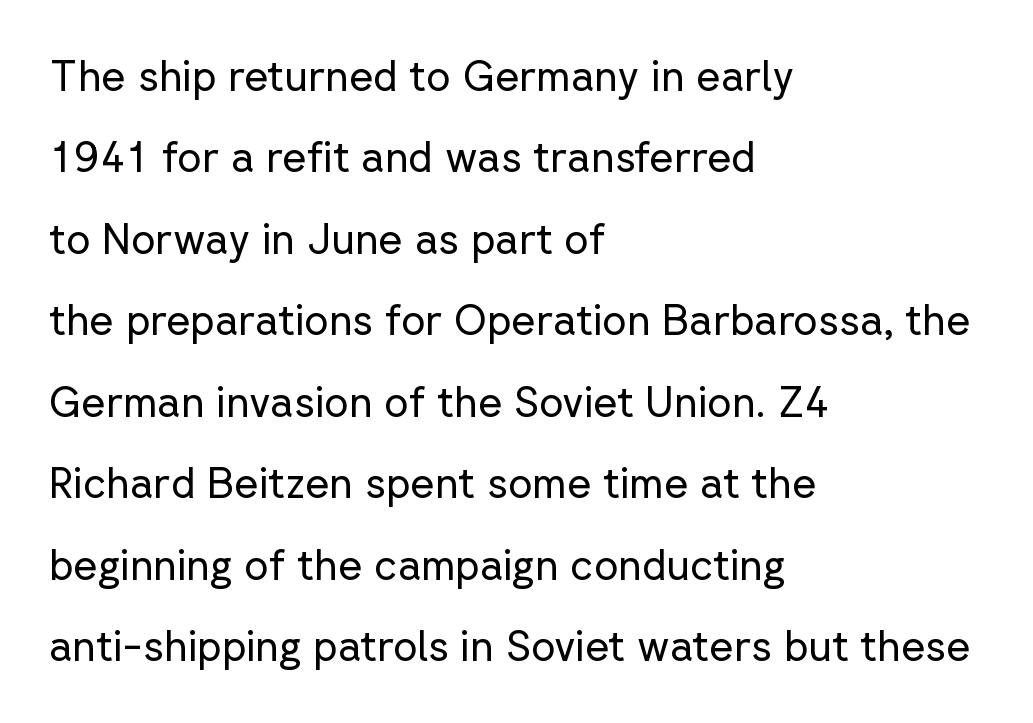
No heavy texture on the line: the type isn't bold. Is there any slant? The stems are plumb. Spacing between characters is what you'd get straight out of the box. Interline gaps are noticeably wide in this sample.
